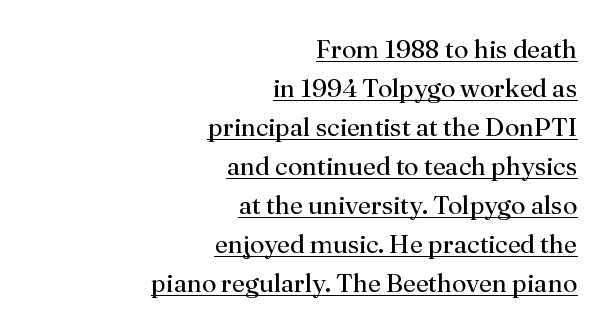
Q: Is the text bold? A: No.
Q: Is the text italic (slanted)? A: No, it is upright.
Q: Is the text underlined? A: Yes.
Q: How is the paragraph aligned? A: Right-aligned.
Q: Is the spacing between letters normal or unusually wide? A: Normal.
Q: Is the spacing between lines tight, normal or loose? A: Normal.
